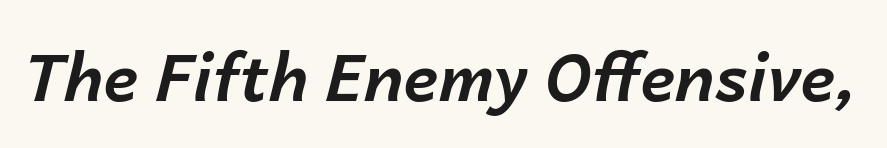
Q: Is the text bold? A: Yes.
Q: Is the text italic (slanted)? A: Yes, it leans right by about 14 degrees.
Q: Is the text underlined? A: No.
Q: Is the spacing between letters normal or unusually wide? A: Normal.
Q: Width (condensed, normal, or wide)? A: Normal.
Q: Stroke contrast? A: Low.
Q: x-height? A: Medium.
Q: Monospaced? A: No.
